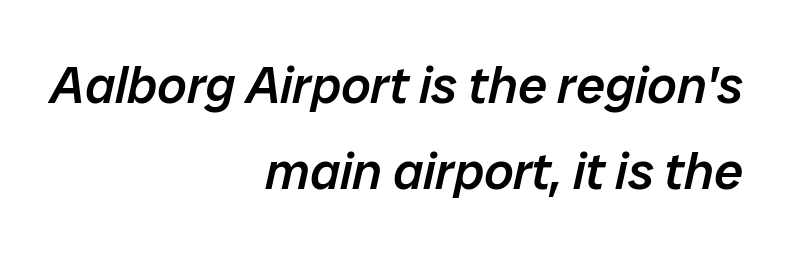
Words appear dense and cohesive because spacing is normal. Just letters on the line, the space beneath them empty. Style check: oblique. Varying glyph widths throughout — classic text-font behaviour. The typesetter chose a ragged-left arrangement here.
